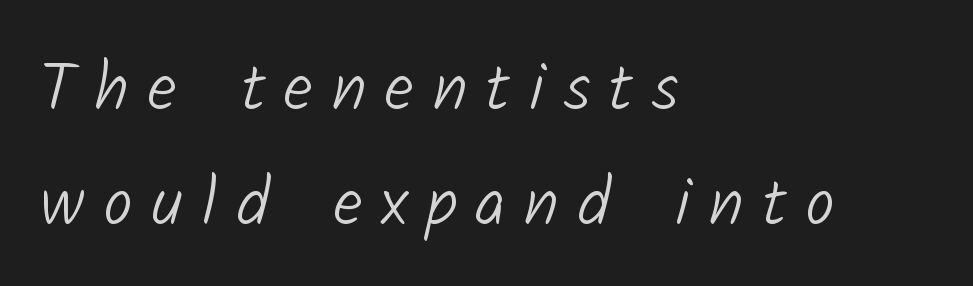
{"serif": "no", "bold": "no", "weight": "light", "width": "normal", "stroke_contrast": "low", "x_height": "medium", "monospaced": "no", "underline": "no", "align": "left", "line_spacing_ratio": 1.72, "letter_spacing": "wide", "letter_spacing_em": 0.28, "glyph_px": 67}
